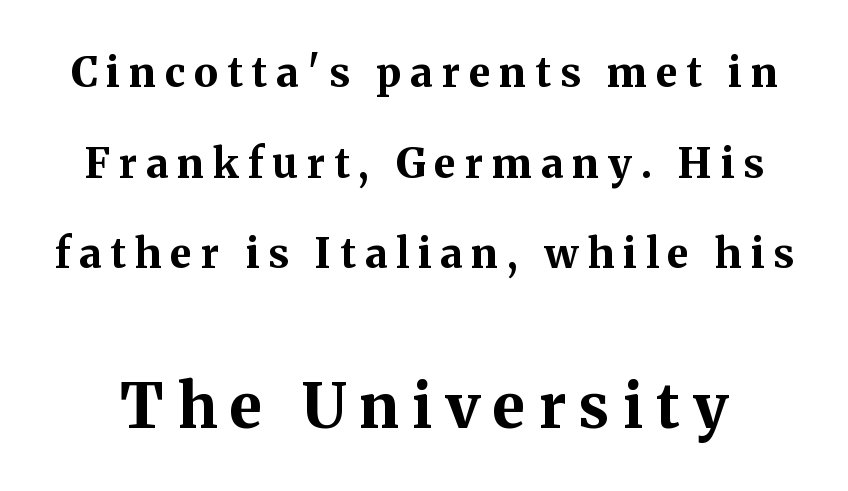
Do the characters align in a grid? No, the font is proportional. Size hierarchy here favors the trailing block over the leading one. The letters are spread apart with noticeably loose tracking. The face used here has the dense, thick strokes of a bold. Check the space under the baseline: it is left empty. Little horizontal feet cap the strokes, marking this as serif type.
